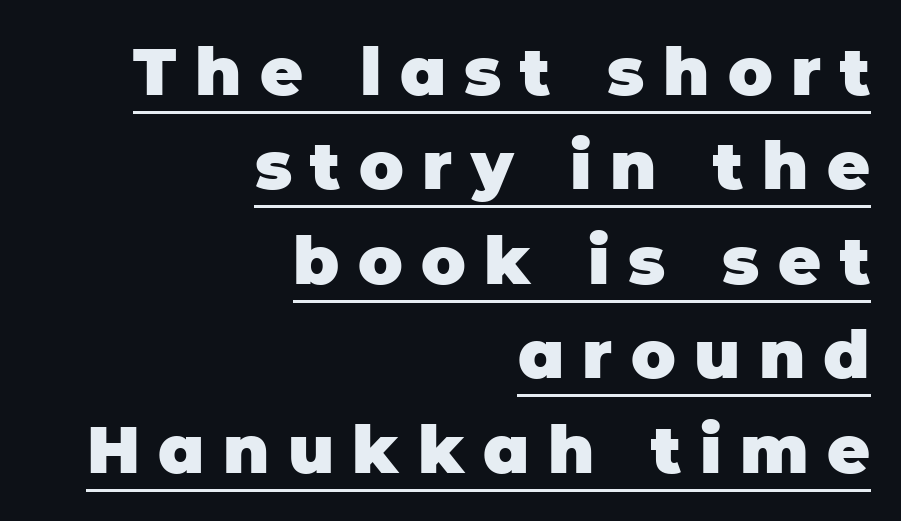
Q: Is the text bold? A: Yes.
Q: Is the text italic (slanted)? A: No, it is upright.
Q: Is the typeface a serif or a sans-serif typeface? A: Sans-serif.
Q: Is the text underlined? A: Yes.
Q: How is the paragraph aligned? A: Right-aligned.
Q: Is the spacing between letters normal or unusually wide? A: Unusually wide.
Q: Is the spacing between lines tight, normal or loose? A: Normal.
Q: Width (condensed, normal, or wide)? A: Normal.
Q: Stroke contrast? A: Low.
Q: x-height? A: Large.
Q: Monospaced? A: No.
